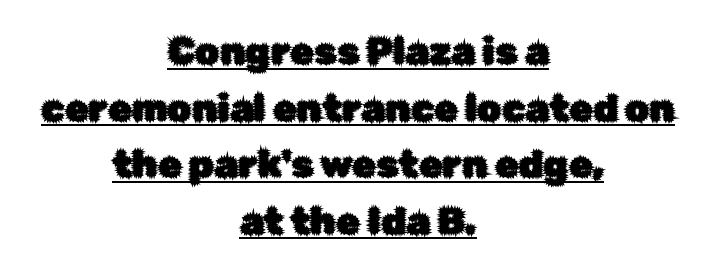
Q: Is the text italic (slanted)? A: No, it is upright.
Q: Is the typeface a serif or a sans-serif typeface? A: Sans-serif.
Q: Is the text underlined? A: Yes.
Q: How is the paragraph aligned? A: Centered.
Q: Is the spacing between letters normal or unusually wide? A: Normal.
Q: Is the spacing between lines tight, normal or loose? A: Normal.
Q: Width (condensed, normal, or wide)? A: Normal.
Q: Stroke contrast? A: Low.
Q: x-height? A: Medium.
Q: Monospaced? A: No.
